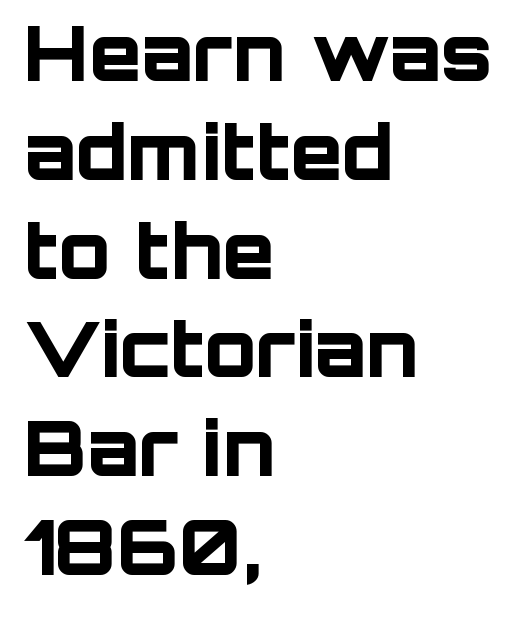
The image shows 76 px bold sans-serif type, upright; set left-aligned, normal line spacing (1.3x), normal letter spacing, not underlined; low stroke contrast and a large x-height.
